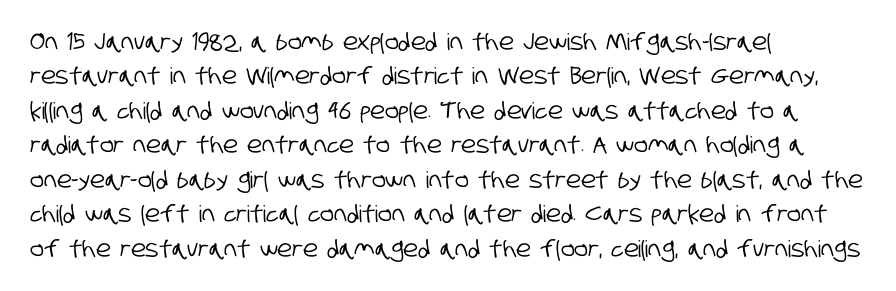
{"underline": "no", "align": "left", "line_spacing": "normal", "line_spacing_ratio": 1.5, "letter_spacing": "normal", "letter_spacing_em": 0.0, "glyph_px": 23}
